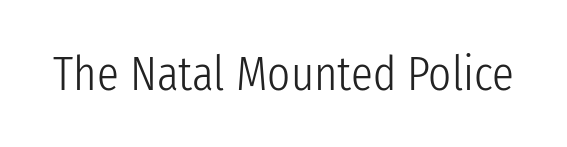
The image shows 49 px light, condensed sans-serif type, upright; set normal letter spacing, not underlined; low stroke contrast and a medium x-height.
